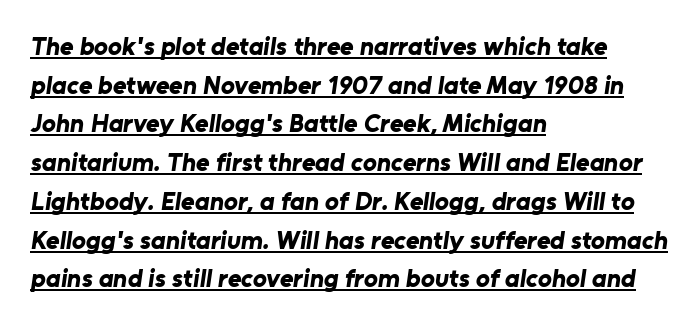
Q: Is the text bold? A: Yes.
Q: Is the text underlined? A: Yes.
Q: How is the paragraph aligned? A: Left-aligned.
Q: Is the spacing between letters normal or unusually wide? A: Normal.
Q: Is the spacing between lines tight, normal or loose? A: Normal.
